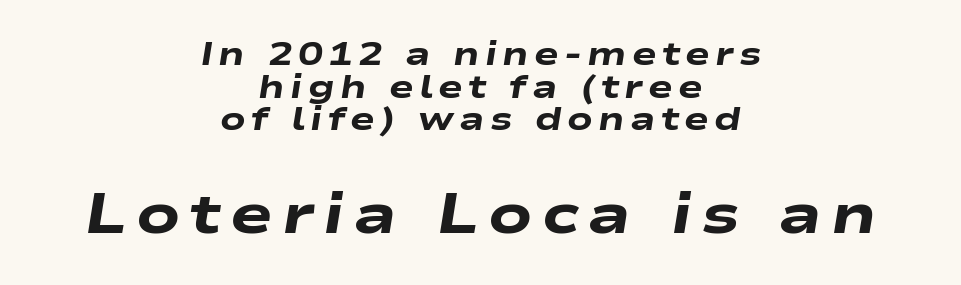
Q: Is the text bold? A: Yes.
Q: Is the text italic (slanted)? A: Yes, it leans right by about 9 degrees.
Q: Is the text underlined? A: No.
Q: How is the paragraph aligned? A: Centered.
Q: Is the spacing between lines tight, normal or loose? A: Tight.
Q: Which block of text is set in a larger size, the first (top) or the second (bottom)? A: The second (bottom) one.
Q: Width (condensed, normal, or wide)? A: Wide.
Q: Stroke contrast? A: Low.
Q: x-height? A: Medium.
Q: Monospaced? A: No.
